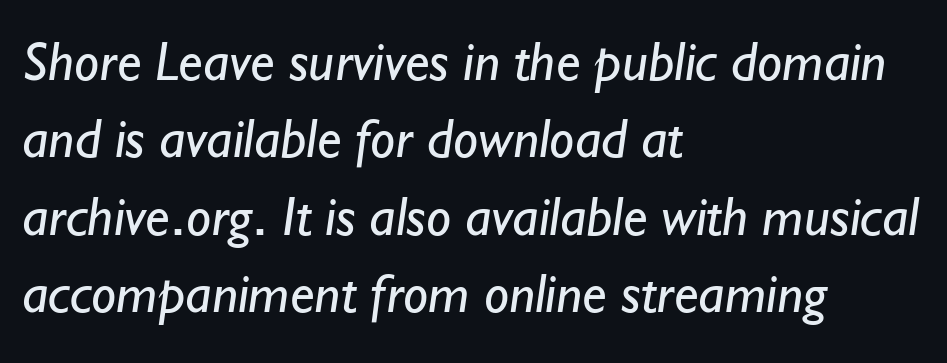
The image shows 56 px regular-weight sans-serif type; set left-aligned, normal line spacing (1.38x), normal letter spacing, not underlined; low stroke contrast and a small x-height.
